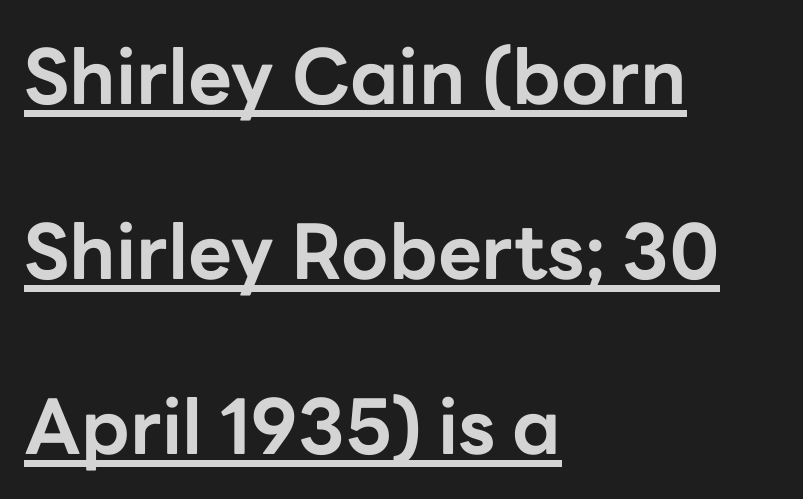
The image shows 76 px bold sans-serif type, upright; set left-aligned, loose line spacing (2.3x), normal letter spacing, underlined; low stroke contrast and a medium x-height.
